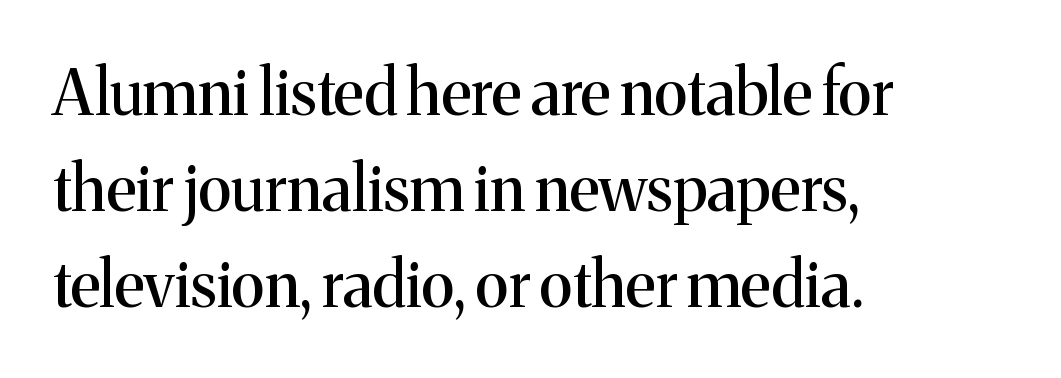
{"serif": "yes", "italic": "no", "width": "normal", "stroke_contrast": "medium", "x_height": "medium", "monospaced": "no", "underline": "no", "align": "left", "line_spacing": "normal", "line_spacing_ratio": 1.52, "letter_spacing": "normal", "letter_spacing_em": 0.0, "glyph_px": 63}
